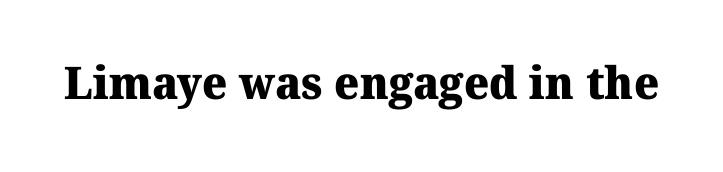
Q: Is the text bold? A: Yes.
Q: Is the typeface a serif or a sans-serif typeface? A: Serif.
Q: Is the text underlined? A: No.
Q: Is the spacing between letters normal or unusually wide? A: Normal.
Q: Width (condensed, normal, or wide)? A: Normal.
Q: Stroke contrast? A: Medium.
Q: x-height? A: Medium.
Q: Monospaced? A: No.
